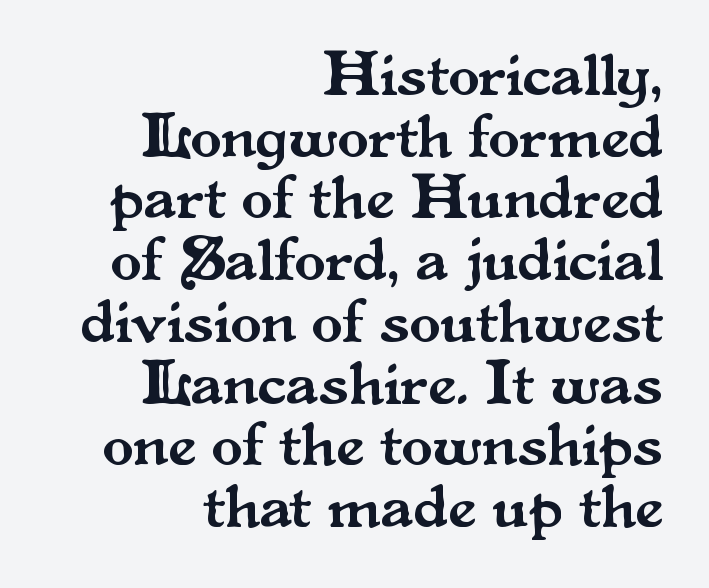
The image shows 63 px serif type, upright; set right-aligned, tight line spacing (0.98x), normal letter spacing, not underlined; medium stroke contrast and a small x-height.
